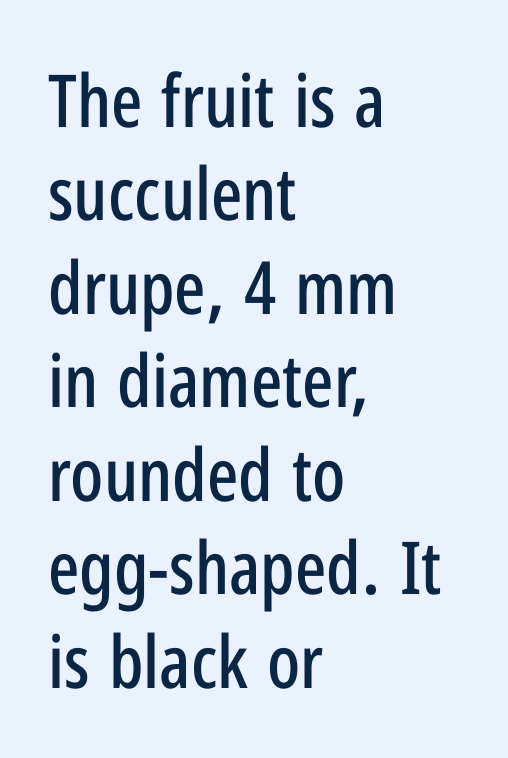
Q: Is the text italic (slanted)? A: No, it is upright.
Q: Is the typeface a serif or a sans-serif typeface? A: Sans-serif.
Q: Is the text underlined? A: No.
Q: How is the paragraph aligned? A: Left-aligned.
Q: Is the spacing between letters normal or unusually wide? A: Normal.
Q: Is the spacing between lines tight, normal or loose? A: Normal.
Q: Width (condensed, normal, or wide)? A: Condensed.
Q: Stroke contrast? A: Low.
Q: x-height? A: Medium.
Q: Monospaced? A: No.
